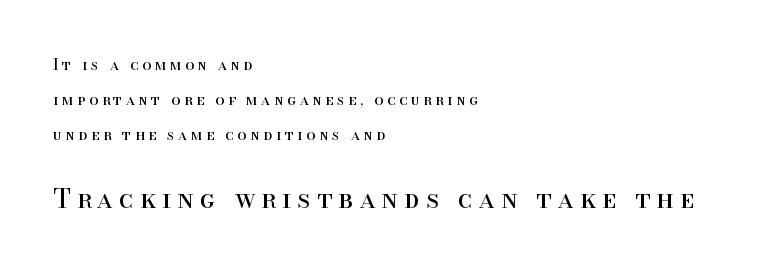
The axis of the letterforms is exactly vertical. Bigger letters appear in the bottom chunk; the top chunk is reduced. Descenders hang freely into open space. Successive baselines arrive slowly, with a big drop between each. One-word summary of the alignment: left. Nothing heavy about these letters — not bold at all.
